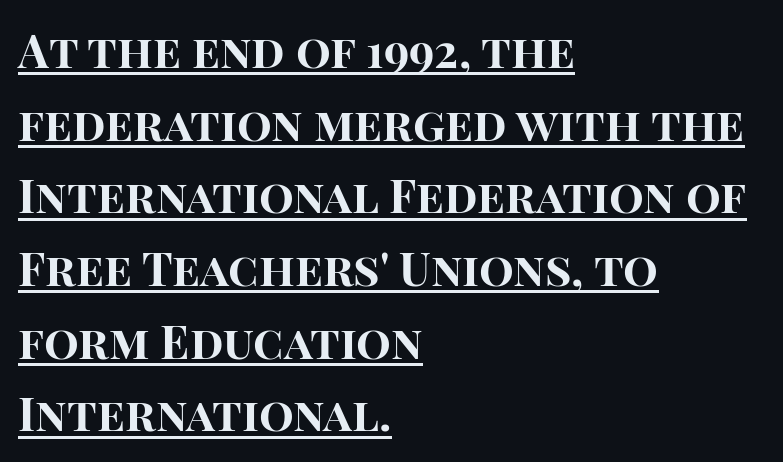
Q: Is the text bold? A: Yes.
Q: Is the text italic (slanted)? A: No, it is upright.
Q: Is the typeface a serif or a sans-serif typeface? A: Sans-serif.
Q: Is the text underlined? A: Yes.
Q: How is the paragraph aligned? A: Left-aligned.
Q: Is the spacing between letters normal or unusually wide? A: Normal.
Q: Is the spacing between lines tight, normal or loose? A: Normal.
Q: Width (condensed, normal, or wide)? A: Normal.
Q: Stroke contrast? A: High.
Q: x-height? A: Large.
Q: Monospaced? A: No.
